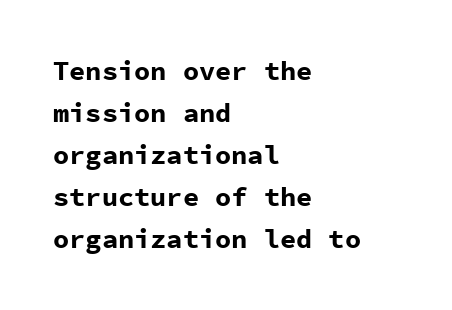
Nothing unusual about the tracking: characters are spaced as the font intends. Layout note: lines flush left. Does the lettering tilt? It doesn't — this is upright. The characters look thick and weighty, a clear bold. If you measured baseline to baseline, you'd find a middling distance. Underlining? Definitely not there.
